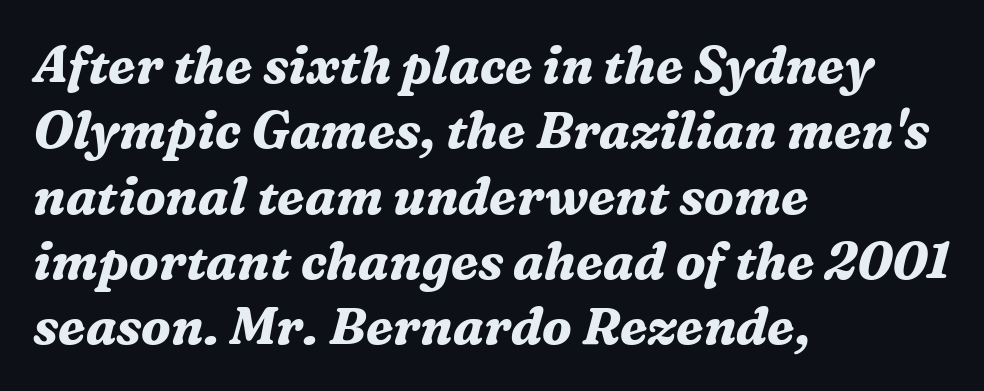
Q: Is the text bold? A: Yes.
Q: Is the text italic (slanted)? A: Yes, it leans right by about 16 degrees.
Q: Is the typeface a serif or a sans-serif typeface? A: Serif.
Q: Is the text underlined? A: No.
Q: How is the paragraph aligned? A: Left-aligned.
Q: Is the spacing between letters normal or unusually wide? A: Normal.
Q: Is the spacing between lines tight, normal or loose? A: Normal.
Q: Width (condensed, normal, or wide)? A: Normal.
Q: Stroke contrast? A: Medium.
Q: x-height? A: Medium.
Q: Monospaced? A: No.
